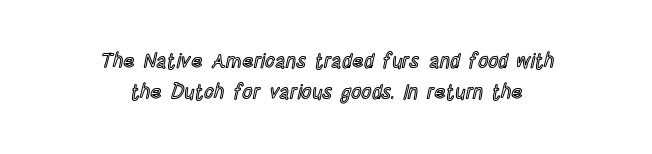
The image shows 20 px text type; set centered, normal line spacing (1.57x), normal letter spacing, not underlined.
